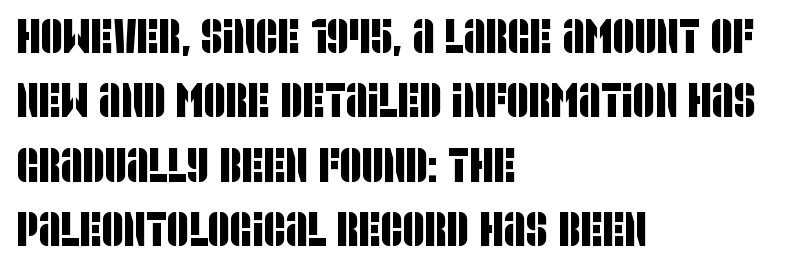
The designer left line spacing at the default. The horizontal fit of the characters is conventional and even. The typesetter chose a ragged-right arrangement here. No word sits above an underline.
